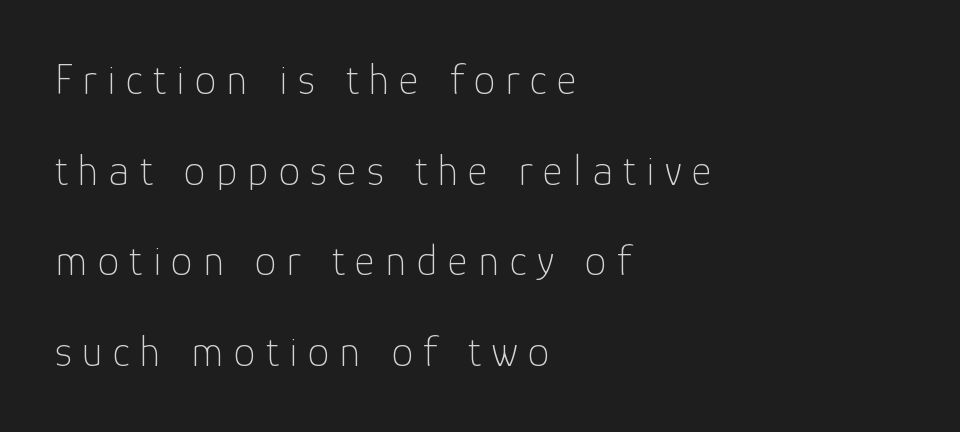
Q: Is the text bold? A: No.
Q: Is the text italic (slanted)? A: No, it is upright.
Q: Is the typeface a serif or a sans-serif typeface? A: Sans-serif.
Q: Is the text underlined? A: No.
Q: How is the paragraph aligned? A: Left-aligned.
Q: Is the spacing between letters normal or unusually wide? A: Unusually wide.
Q: Is the spacing between lines tight, normal or loose? A: Loose.
Q: Width (condensed, normal, or wide)? A: Normal.
Q: Stroke contrast? A: Low.
Q: x-height? A: Medium.
Q: Monospaced? A: No.
